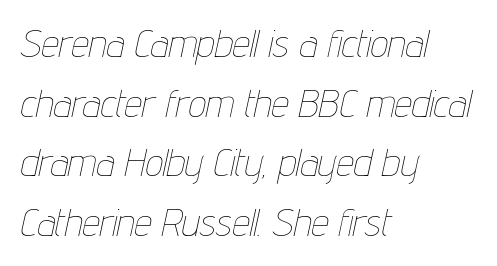
Here the designer chose a conventional face with non-uniform glyph widths. Slant detected: the letters are inclined. Caption: face not bold, strokes unweighted. Is the letter spacing exaggerated? No — it looks like the ordinary default. Nobody drew a line under any word here. What's the leading like? Ordinary, nothing unusual.
